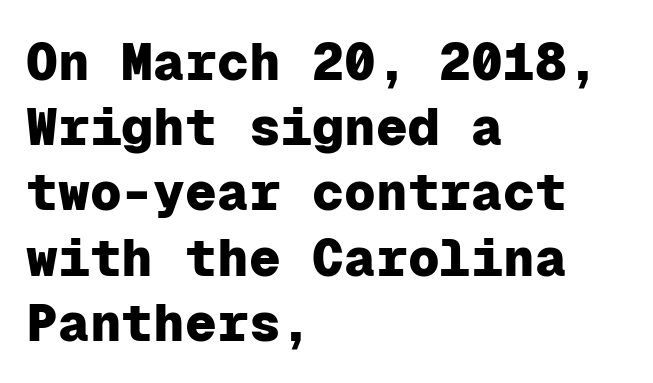
{"serif": "no", "italic": "no", "bold": "yes", "weight": "heavy", "width": "normal", "stroke_contrast": "low", "x_height": "medium", "monospaced": "yes", "underline": "no", "align": "left", "line_spacing_ratio": 1.23, "letter_spacing": "normal", "letter_spacing_em": 0.0, "glyph_px": 53}
